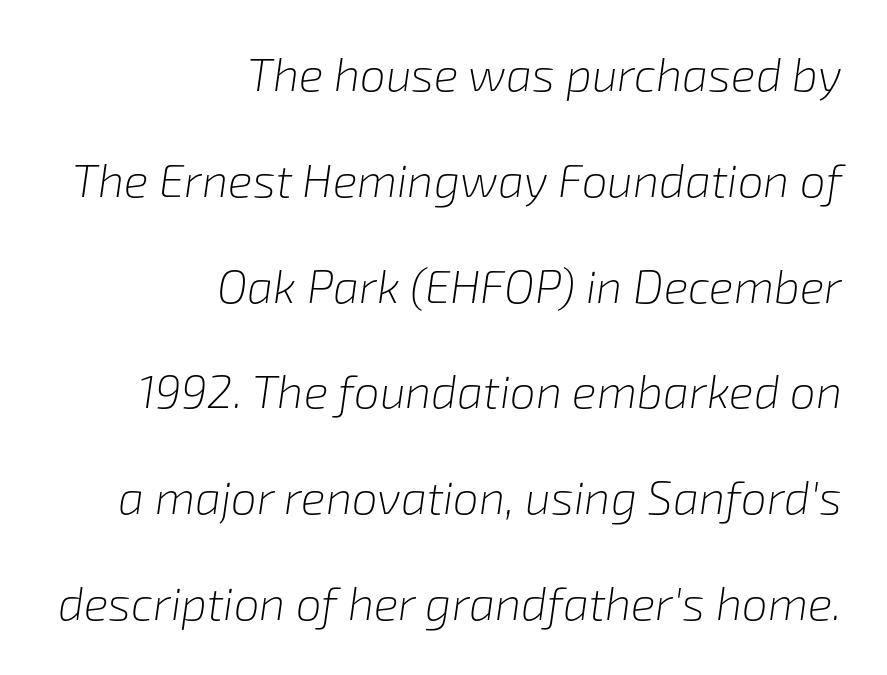
The image shows 46 px light type, italic (leaning right); set right-aligned, loose line spacing (2.3x), normal letter spacing, not underlined; low stroke contrast and a medium x-height.
